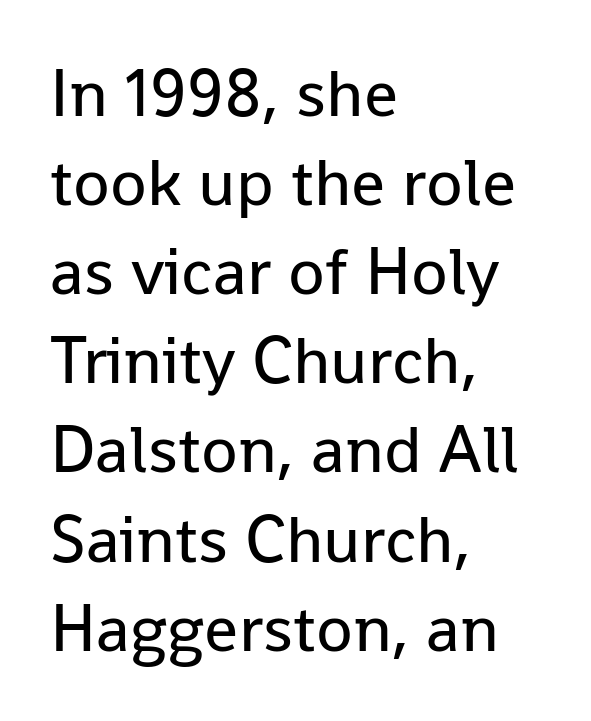
Is this a fixed-width face? No — the glyphs have proportional, varying widths. Inter-character spacing is left at the font's built-in metrics. Typeset ragged right — the left edge is the straight one. Compared with typical paragraphs, the rows here are spaced about the same.
